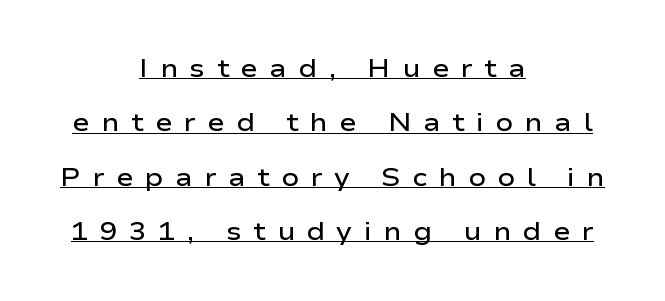
Rendered with straight, roman letterforms. This rendering features underlined lettering. The glyphs have the mass of a demibold cut, below bold. The line texture is sparse and dotted thanks to wide tracking.
